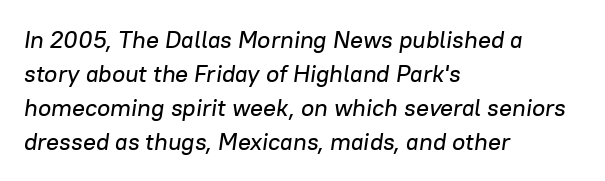
The image shows 24 px text type, italic (leaning right); set left-aligned, normal line spacing (1.41x), normal letter spacing, not underlined.
